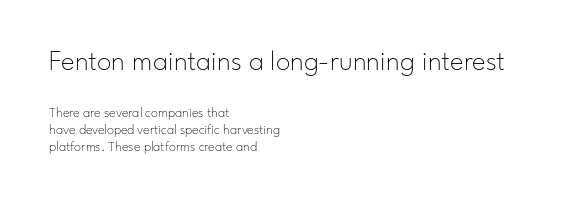
{"serif": "no", "italic": "no", "bold": "no", "weight": "thin", "width": "normal", "stroke_contrast": "low", "x_height": "small", "monospaced": "no", "underline": "no", "align": "left", "line_spacing_ratio": 1.2, "letter_spacing": "normal", "letter_spacing_em": 0.0, "larger_block": "first", "size_ratio": 2.07, "glyph_px": 29}
